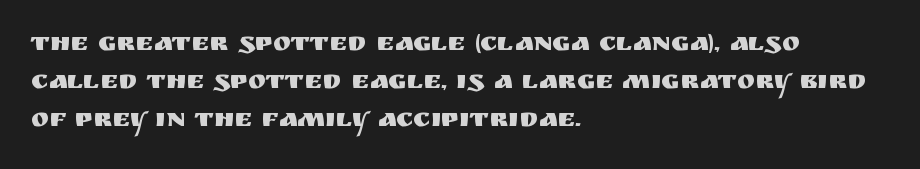
{"italic": "no", "underline": "no", "align": "left", "line_spacing": "normal", "line_spacing_ratio": 1.41, "letter_spacing": "normal", "letter_spacing_em": 0.0, "glyph_px": 27}
